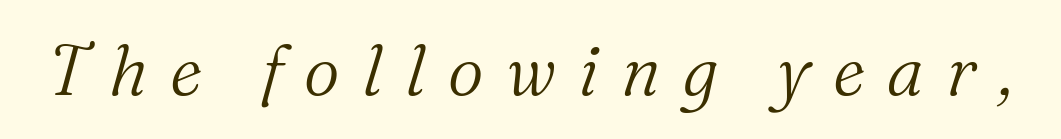
Looks like regular typesetting: each glyph gets only the width it needs. Check the space under the baseline: it is left empty. The type family on display is of the serif kind. Vertical stems look standard width or narrower in stroke. The face used here is rendered with a markedly widened letterfit.
